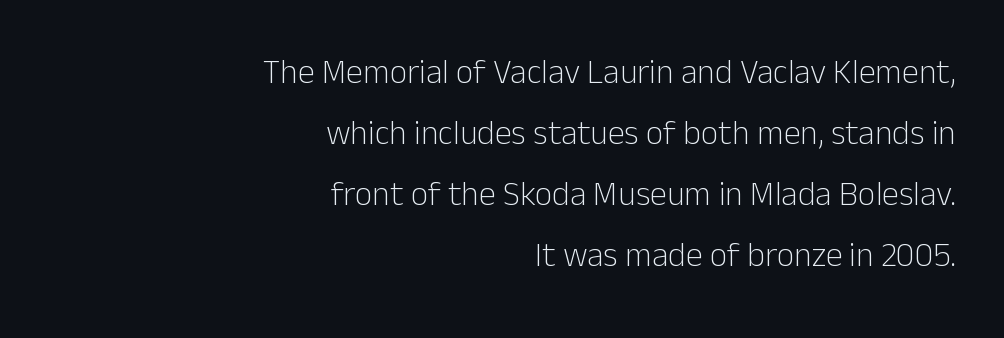
All the whitespace from short lines collects on the left. Stem width sits at or under what a default text font uses. Rule under the text: the space is simply empty. This is the regular roman posture of the typeface. How are the letters spaced? Ordinarily, with no added tracking.
